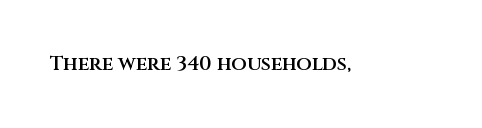
The image shows 20 px text type, upright; set normal letter spacing, not underlined.
